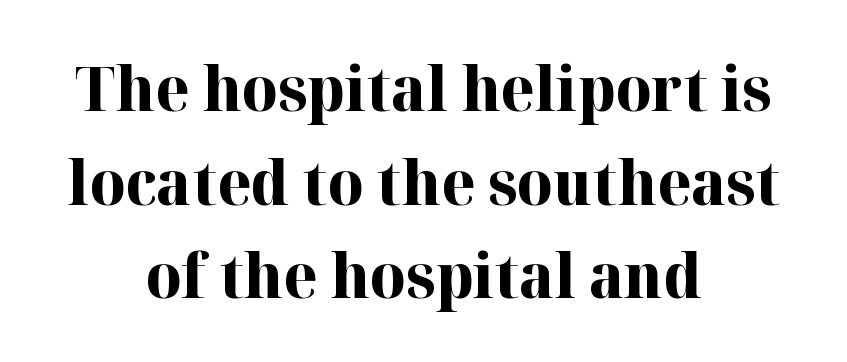
Q: Is the text bold? A: Yes.
Q: Is the text italic (slanted)? A: No, it is upright.
Q: Is the typeface a serif or a sans-serif typeface? A: Serif.
Q: Is the text underlined? A: No.
Q: How is the paragraph aligned? A: Centered.
Q: Is the spacing between letters normal or unusually wide? A: Normal.
Q: Is the spacing between lines tight, normal or loose? A: Normal.
Q: Width (condensed, normal, or wide)? A: Normal.
Q: Stroke contrast? A: High.
Q: x-height? A: Medium.
Q: Monospaced? A: No.
